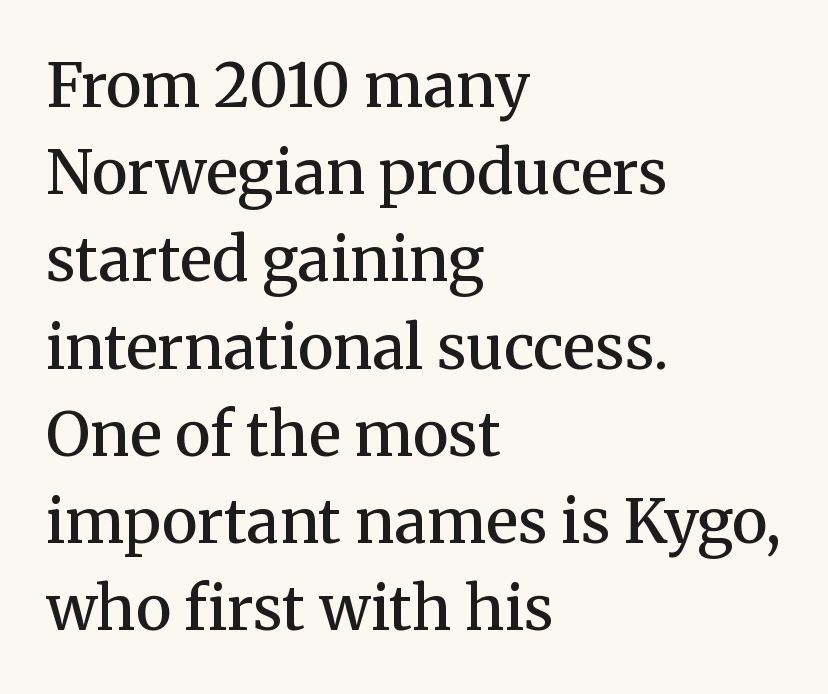
If you drew a line through each stem, it would be perfectly vertical. Each new line begins a customary step beneath the previous one. Just letters on the line, the space beneath them empty. A somewhat darkened texture: the type is semibold rather than bold. You could call the tracking neutral — neither tight nor loose. Does the type have serifs? Yes, each stem ends in a small foot.
